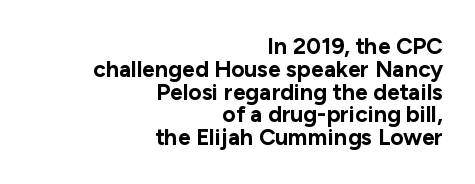
Successive baselines arrive quickly, one right under another. One-word summary of the alignment: right. There is no visible air inserted between adjacent glyphs. Heft: maximum for text — a bold. Clear beneath every line of the passage. This is the regular roman posture of the typeface.
